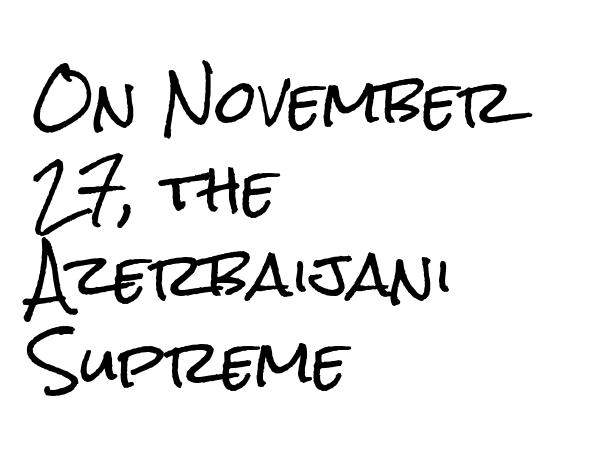
{"serif": "no", "italic": "no", "width": "condensed", "stroke_contrast": "low", "x_height": "medium", "monospaced": "no", "underline": "no", "align": "left", "line_spacing": "normal", "line_spacing_ratio": 1.47, "letter_spacing": "normal", "letter_spacing_em": 0.0, "glyph_px": 59}
